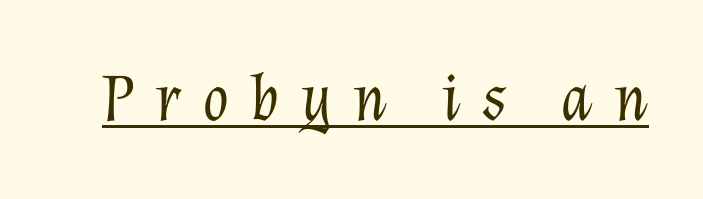
You can tell it's italic because the verticals aren't actually vertical. Letters have the restrained weight of plain body copy at most. Glance below the letters and you will spot a drawn line. You could only call the tracking loose — the letters float apart. Think of a printed novel: that variable character pitch is what you see here.
